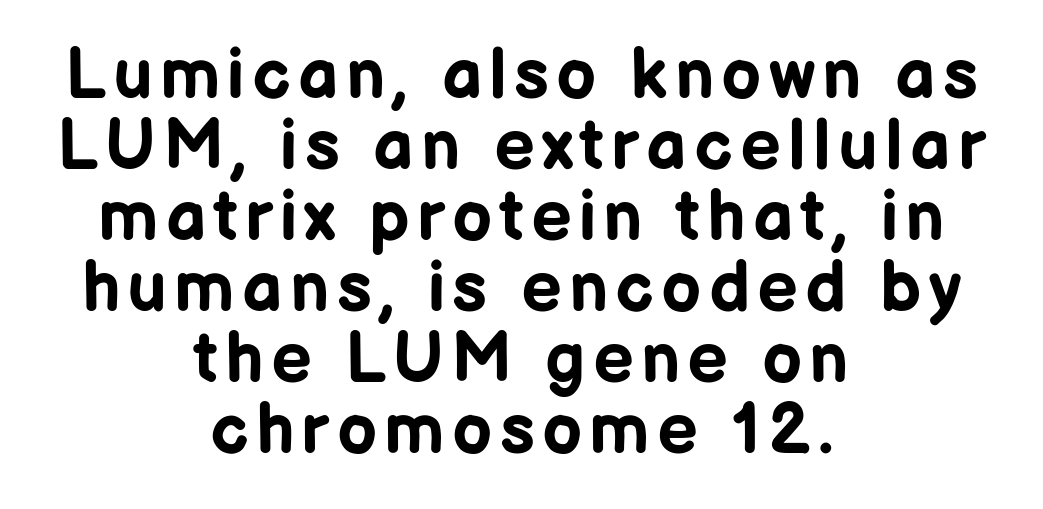
A typesetter would call this leading minimal, almost set solid. Every stem runs plumb, perpendicular to the baseline. A typesetter would label this face a sans. The letters advance in unequal steps, a hallmark of proportional type.
